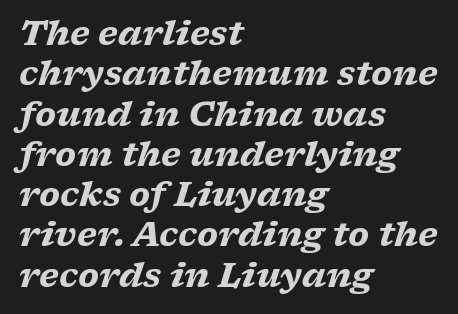
{"serif": "yes", "italic": "yes", "lean": "right", "slant_degrees": 17, "bold": "yes", "weight": "heavy", "width": "wide", "stroke_contrast": "low", "x_height": "medium", "monospaced": "no", "underline": "no", "align": "left", "line_spacing_ratio": 1.22, "letter_spacing": "normal", "letter_spacing_em": 0.0, "glyph_px": 33}
